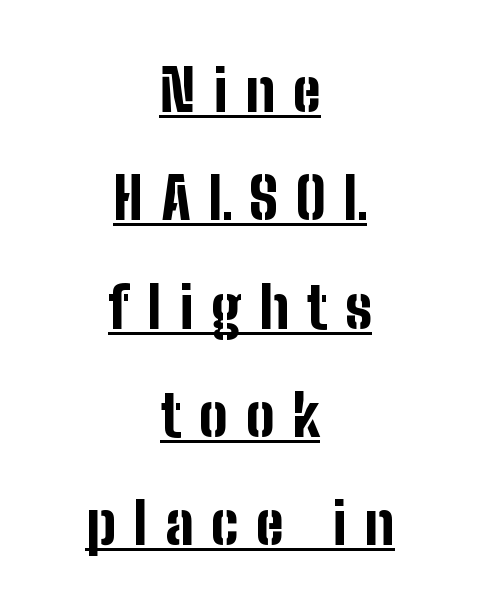
Q: Is the text bold? A: Yes.
Q: Is the text italic (slanted)? A: No, it is upright.
Q: Is the typeface a serif or a sans-serif typeface? A: Sans-serif.
Q: Is the text underlined? A: Yes.
Q: How is the paragraph aligned? A: Centered.
Q: Is the spacing between letters normal or unusually wide? A: Unusually wide.
Q: Is the spacing between lines tight, normal or loose? A: Loose.
Q: Width (condensed, normal, or wide)? A: Condensed.
Q: Stroke contrast? A: Low.
Q: x-height? A: Medium.
Q: Monospaced? A: No.
